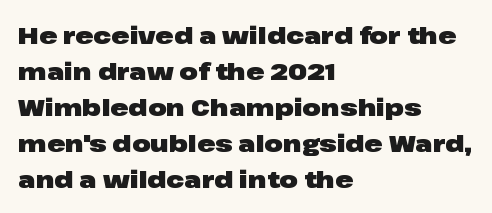
{"italic": "no", "bold": "yes", "underline": "no", "align": "left", "line_spacing": "normal", "line_spacing_ratio": 1.5, "letter_spacing": "normal", "letter_spacing_em": 0.0, "glyph_px": 24}
